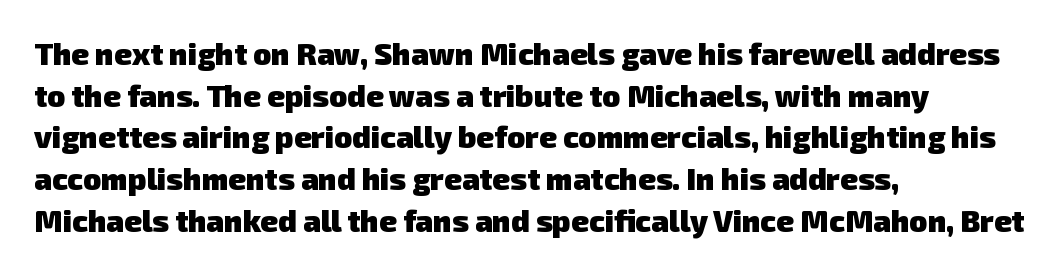
A dark, heavy texture on the line: the type is bold. The strip under each line holds only bare page. One-word summary of the alignment: left. Do the characters align in a grid? No, the font is proportional. Check where the strokes stop: nothing finishes them off — pure sans.
